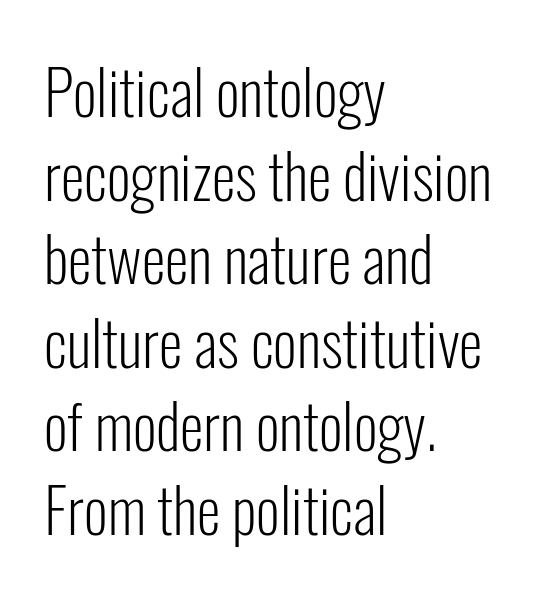
Q: Is the text bold? A: No.
Q: Is the text italic (slanted)? A: No, it is upright.
Q: Is the typeface a serif or a sans-serif typeface? A: Sans-serif.
Q: Is the text underlined? A: No.
Q: How is the paragraph aligned? A: Left-aligned.
Q: Is the spacing between letters normal or unusually wide? A: Normal.
Q: Is the spacing between lines tight, normal or loose? A: Normal.
Q: Width (condensed, normal, or wide)? A: Condensed.
Q: Stroke contrast? A: Low.
Q: x-height? A: Medium.
Q: Monospaced? A: No.
